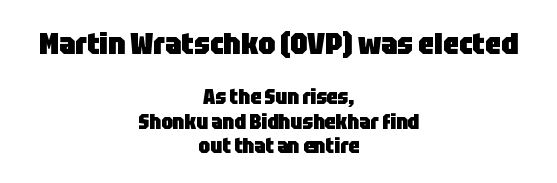
Q: Is the text bold? A: Yes.
Q: Is the text italic (slanted)? A: No, it is upright.
Q: Is the typeface a serif or a sans-serif typeface? A: Sans-serif.
Q: Is the text underlined? A: No.
Q: How is the paragraph aligned? A: Centered.
Q: Is the spacing between letters normal or unusually wide? A: Normal.
Q: Is the spacing between lines tight, normal or loose? A: Tight.
Q: Which block of text is set in a larger size, the first (top) or the second (bottom)? A: The first (top) one.
Q: Width (condensed, normal, or wide)? A: Condensed.
Q: Stroke contrast? A: Low.
Q: x-height? A: Large.
Q: Monospaced? A: No.
